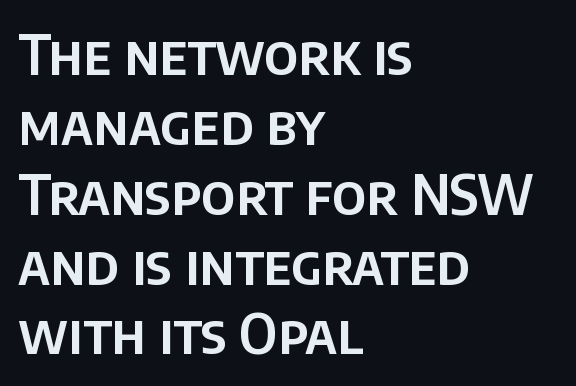
Q: Is the text italic (slanted)? A: No, it is upright.
Q: Is the typeface a serif or a sans-serif typeface? A: Sans-serif.
Q: Is the text underlined? A: No.
Q: How is the paragraph aligned? A: Left-aligned.
Q: Is the spacing between letters normal or unusually wide? A: Normal.
Q: Is the spacing between lines tight, normal or loose? A: Normal.
Q: Width (condensed, normal, or wide)? A: Normal.
Q: Stroke contrast? A: Low.
Q: x-height? A: Large.
Q: Monospaced? A: No.
